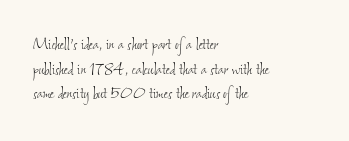
Q: Is the text bold? A: No.
Q: Is the text underlined? A: No.
Q: How is the paragraph aligned? A: Left-aligned.
Q: Is the spacing between letters normal or unusually wide? A: Normal.
